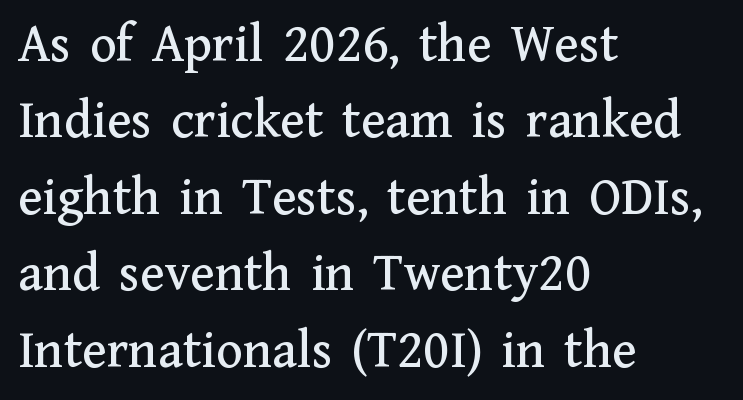
The image shows 55 px serif type, upright; set left-aligned, normal line spacing (1.39x), normal letter spacing, not underlined; medium stroke contrast and a medium x-height.
